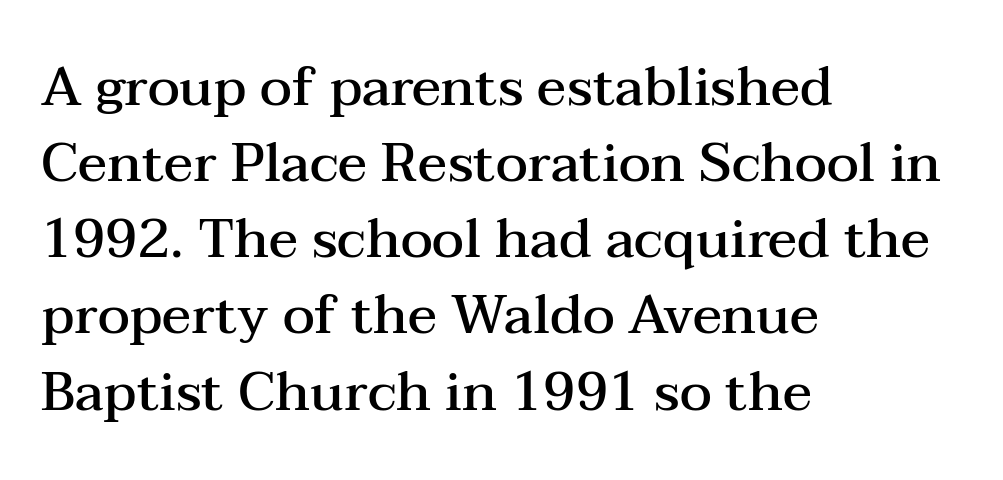
This sample uses a serif face. These lines keep a tight, regular rhythm from letter to letter. The rendering uses natural spacing where letterforms have individual widths. The paragraph shown leans on its left margin. The letters stand straight up with perfectly vertical stems.
